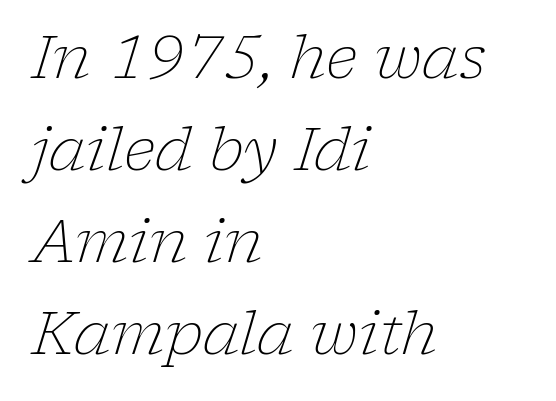
Q: Is the text bold? A: No.
Q: Is the text italic (slanted)? A: Yes, it leans right by about 17 degrees.
Q: Is the typeface a serif or a sans-serif typeface? A: Serif.
Q: Is the text underlined? A: No.
Q: How is the paragraph aligned? A: Left-aligned.
Q: Is the spacing between letters normal or unusually wide? A: Normal.
Q: Is the spacing between lines tight, normal or loose? A: Normal.
Q: Width (condensed, normal, or wide)? A: Normal.
Q: Stroke contrast? A: Low.
Q: x-height? A: Medium.
Q: Monospaced? A: No.
